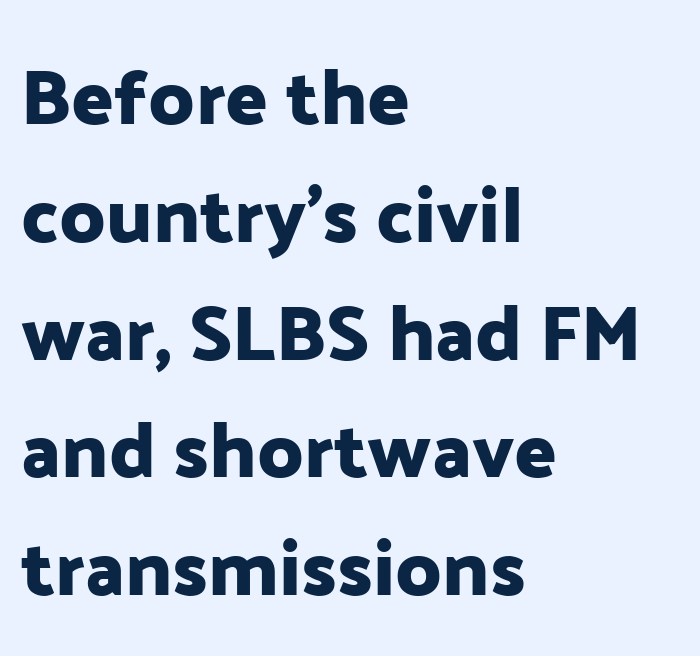
Rows of type keep a routine distance in the vertical direction. The letters advance in unequal steps, a hallmark of proportional type. A sans-serif font was chosen for this passage. Words appear dense and cohesive because spacing is normal.
